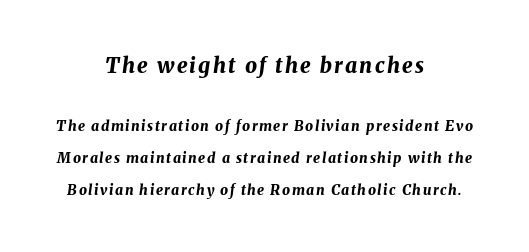
Q: Is the text bold? A: Yes.
Q: Is the text italic (slanted)? A: Yes, it leans right by about 8 degrees.
Q: Is the text underlined? A: No.
Q: How is the paragraph aligned? A: Centered.
Q: Is the spacing between lines tight, normal or loose? A: Loose.
Q: Which block of text is set in a larger size, the first (top) or the second (bottom)? A: The first (top) one.
